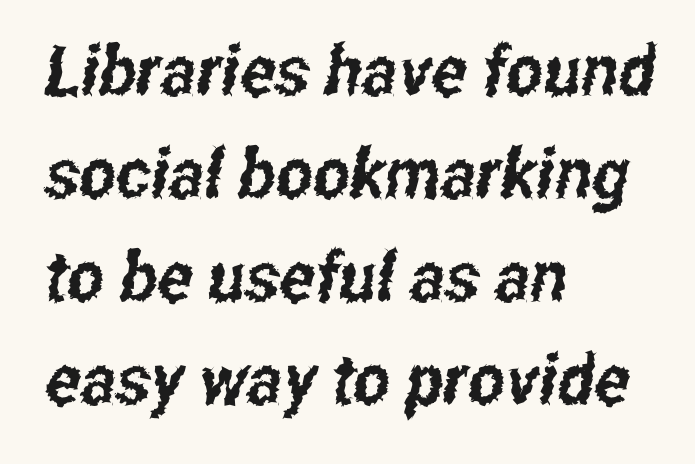
Layout note: lines flush left. Caption: standard tracking, unaltered. One glance says typical: line gaps are just what's usual. The rendering uses natural spacing where letterforms have individual widths.
